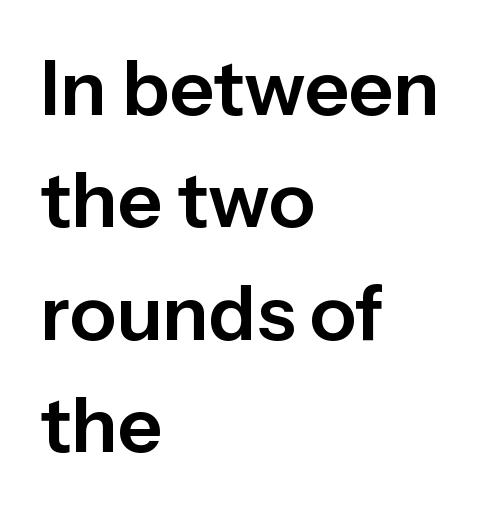
These lines are rendered in a variable-pitch font. The axis of the letterforms is exactly vertical. Rows of type keep a routine distance in the vertical direction. The words here are not underlined. This sample is left-justified, so line endings fall wherever the words run out.
